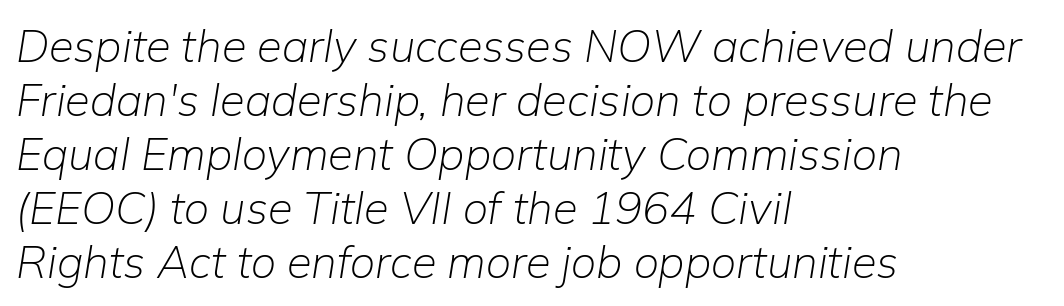
The passage shown is not underscored anywhere. The passage shown has conventional tracking throughout. The lines in this sample share a left origin and differ only in where they stop. Each letter keeps its own natural width here, so spacing adapts to shape.
